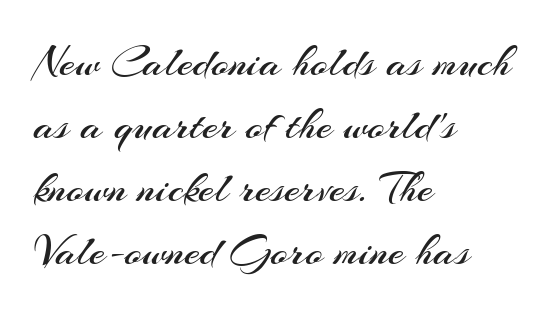
{"serif": "no", "bold": "no", "weight": "regular", "width": "normal", "stroke_contrast": "medium", "x_height": "small", "monospaced": "no", "underline": "no", "align": "left", "line_spacing": "normal", "line_spacing_ratio": 1.4, "letter_spacing": "normal", "letter_spacing_em": 0.0, "glyph_px": 45}
